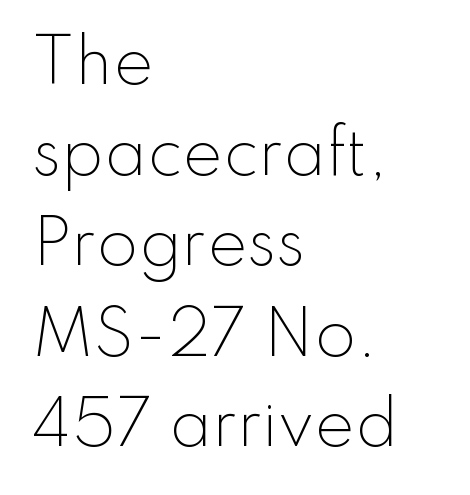
The image shows 60 px light sans-serif type, upright; set left-aligned, normal line spacing (1.51x), normal letter spacing, not underlined; low stroke contrast and a small x-height.
